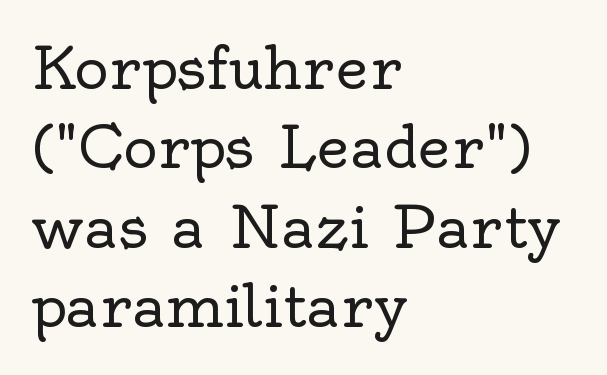
The image shows 58 px regular-weight serif type, upright; set left-aligned, normal line spacing (1.37x), normal letter spacing, not underlined; a small x-height.
